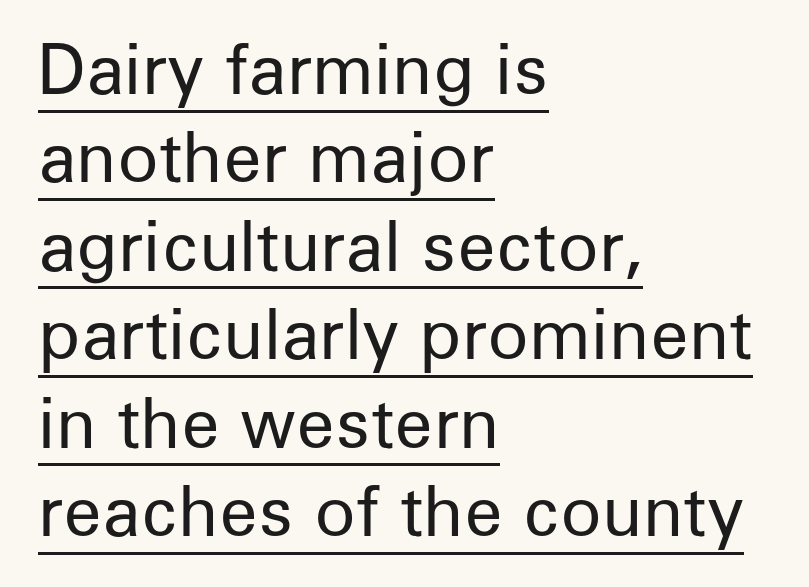
{"serif": "no", "italic": "no", "bold": "no", "weight": "regular", "width": "normal", "stroke_contrast": "low", "x_height": "medium", "monospaced": "no", "underline": "yes", "align": "left", "line_spacing": "normal", "line_spacing_ratio": 1.3, "letter_spacing": "normal", "letter_spacing_em": 0.0, "glyph_px": 68}
